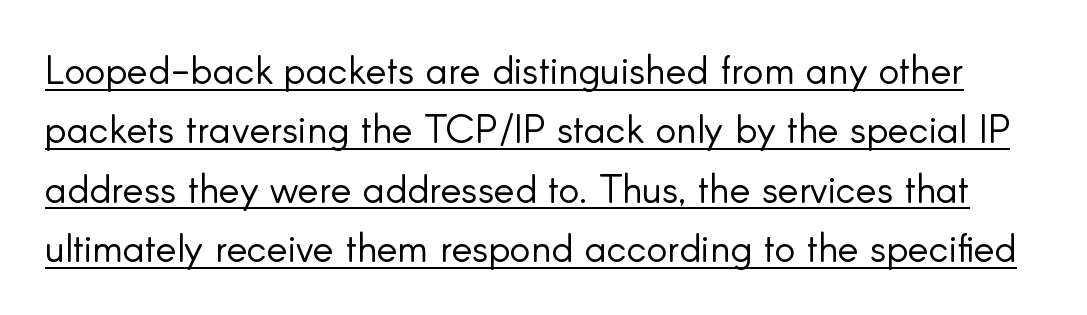
The image shows 39 px light sans-serif type, upright; set normal line spacing (1.52x), normal letter spacing, underlined; low stroke contrast and a small x-height.
